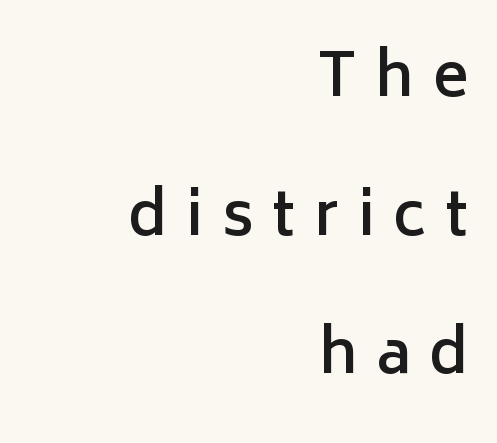
Q: Is the text bold? A: Semi-bold.
Q: Is the text italic (slanted)? A: No, it is upright.
Q: Is the typeface a serif or a sans-serif typeface? A: Sans-serif.
Q: Is the text underlined? A: No.
Q: How is the paragraph aligned? A: Right-aligned.
Q: Is the spacing between letters normal or unusually wide? A: Unusually wide.
Q: Is the spacing between lines tight, normal or loose? A: Loose.
Q: Width (condensed, normal, or wide)? A: Normal.
Q: Stroke contrast? A: Low.
Q: x-height? A: Medium.
Q: Monospaced? A: No.
